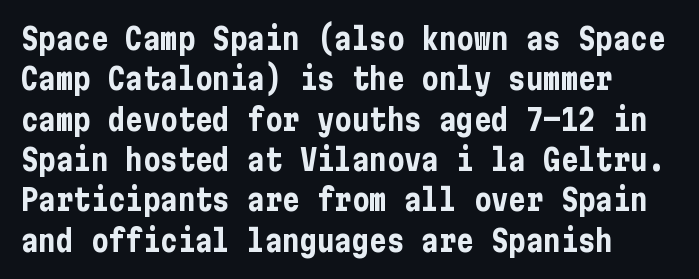
Q: Is the text bold? A: Yes.
Q: Is the text italic (slanted)? A: No, it is upright.
Q: Is the typeface a serif or a sans-serif typeface? A: Sans-serif.
Q: Is the text underlined? A: No.
Q: Is the spacing between letters normal or unusually wide? A: Normal.
Q: Is the spacing between lines tight, normal or loose? A: Normal.
Q: Width (condensed, normal, or wide)? A: Condensed.
Q: Stroke contrast? A: Low.
Q: x-height? A: Medium.
